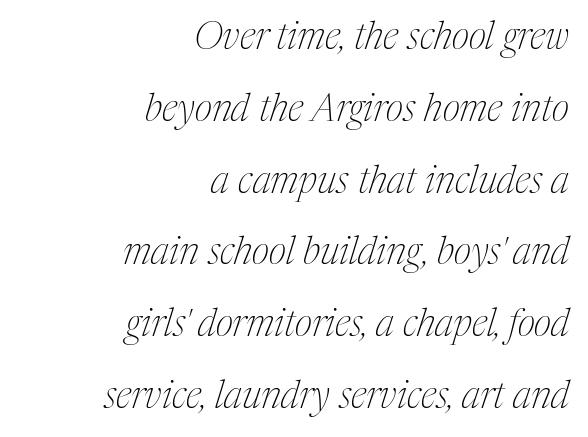
Yep, those are serifs on the letters. Emphasis-style slanted type is in use. Default kerning and tracking; the words read as compact shapes. Letters have the restrained weight of plain body copy at most.
